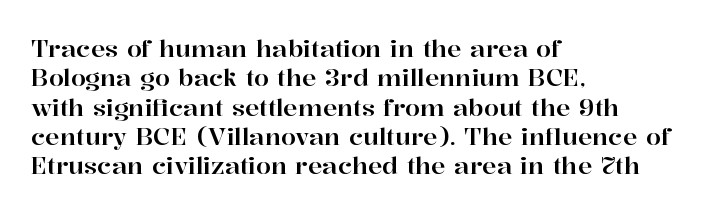
Q: Is the text italic (slanted)? A: No, it is upright.
Q: Is the text underlined? A: No.
Q: How is the paragraph aligned? A: Left-aligned.
Q: Is the spacing between letters normal or unusually wide? A: Normal.
